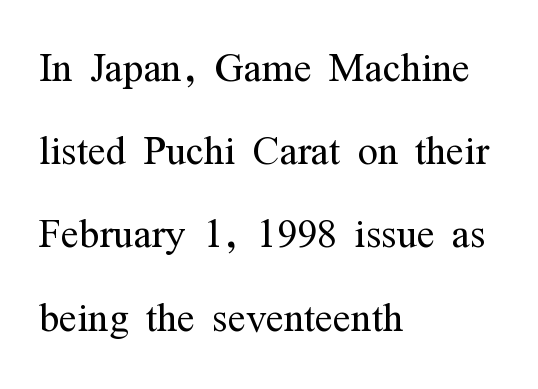
The image shows 53 px light, condensed serif type, upright; set left-aligned, normal line spacing (1.57x), normal letter spacing, not underlined; medium stroke contrast and a medium x-height.
